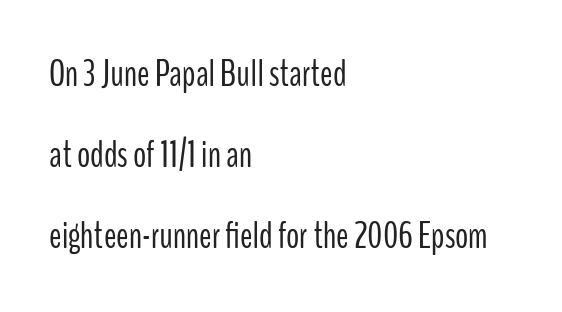
{"serif": "no", "italic": "no", "bold": "no", "weight": "light", "width": "condensed", "stroke_contrast": "low", "x_height": "medium", "monospaced": "no", "underline": "no", "align": "left", "line_spacing": "loose", "line_spacing_ratio": 2.19, "letter_spacing": "normal", "letter_spacing_em": 0.0, "glyph_px": 37}
